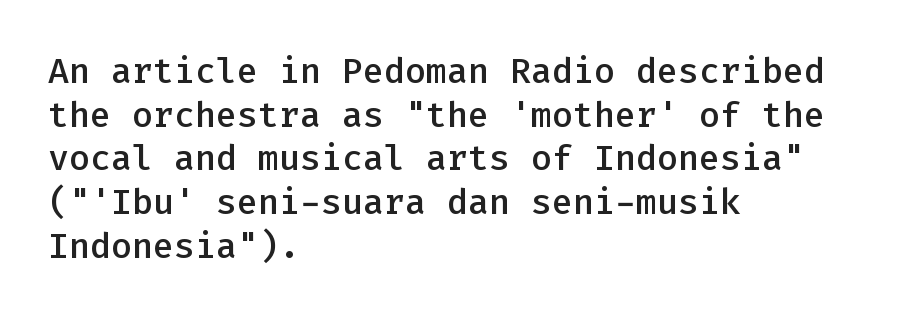
The image shows 35 px semibold sans-serif type, upright, monospaced; set left-aligned, normal line spacing (1.25x), normal letter spacing, not underlined; low stroke contrast and a medium x-height.
